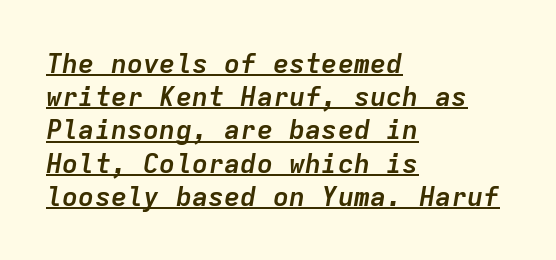
This sample uses plain, unmodified letter spacing. The font's italic variant was chosen for this text. Like a heading marked for emphasis, these lines bear an underscore. Strong, thick strokes mark this as bold type.
